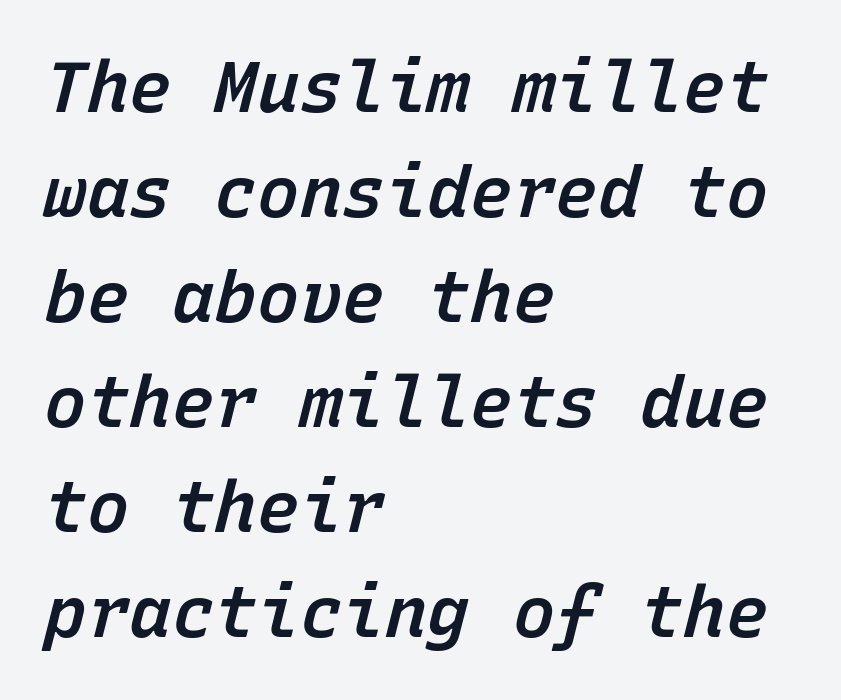
{"italic": "yes", "lean": "right", "slant_degrees": 15, "bold": "semi", "weight": "semibold", "width": "normal", "stroke_contrast": "low", "x_height": "medium", "monospaced": "yes", "underline": "no", "align": "left", "line_spacing": "normal", "line_spacing_ratio": 1.48, "letter_spacing": "normal", "letter_spacing_em": 0.0, "glyph_px": 71}
